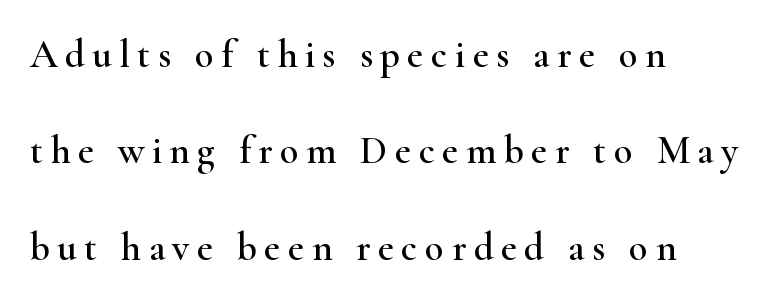
{"serif": "yes", "italic": "no", "width": "wide", "stroke_contrast": "high", "x_height": "small", "monospaced": "no", "underline": "no", "align": "left", "line_spacing": "loose", "line_spacing_ratio": 2.47, "glyph_px": 39}
